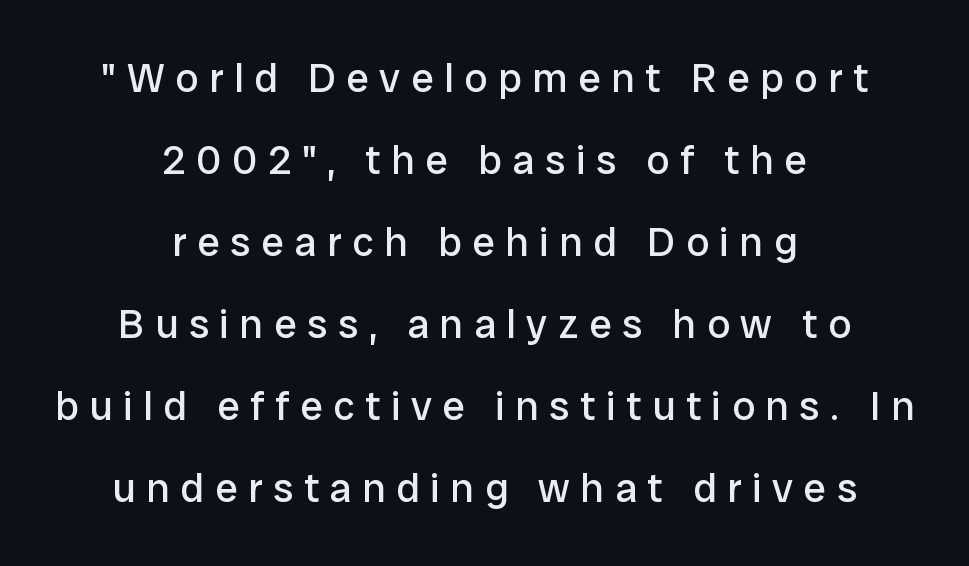
{"serif": "no", "italic": "no", "bold": "no", "weight": "regular", "width": "normal", "stroke_contrast": "low", "x_height": "medium", "monospaced": "no", "underline": "no", "align": "center", "line_spacing": "loose", "line_spacing_ratio": 2.0, "letter_spacing": "wide", "letter_spacing_em": 0.26, "glyph_px": 41}
